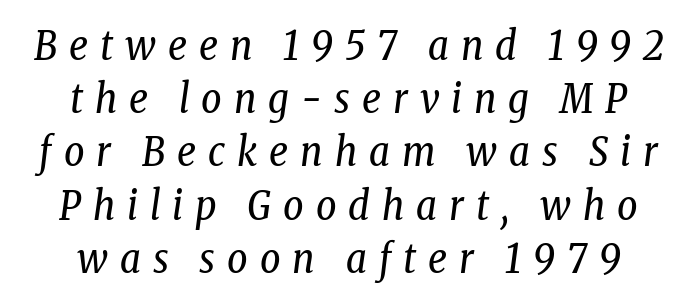
Honestly, the row spacing looks completely unremarkable. Which margin do the lines hug? Neither — every line sits in the middle. Heft: none added — not bold. Caption: expanded tracking, letters set apart. Underlining? Definitely not there.
